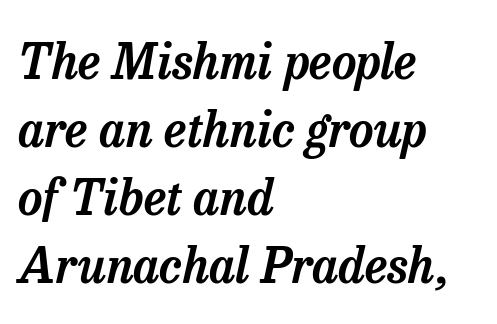
The image shows 48 px serif type, italic (leaning right); set left-aligned, normal line spacing (1.42x), normal letter spacing, not underlined; low stroke contrast and a medium x-height.
